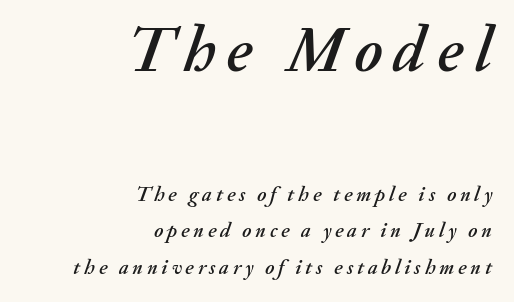
{"italic": "yes", "lean": "right", "slant_degrees": 20, "width": "normal", "stroke_contrast": "medium", "x_height": "small", "monospaced": "no", "underline": "no", "align": "right", "line_spacing_ratio": 1.74, "larger_block": "first", "size_ratio": 3.05, "glyph_px": 64}
